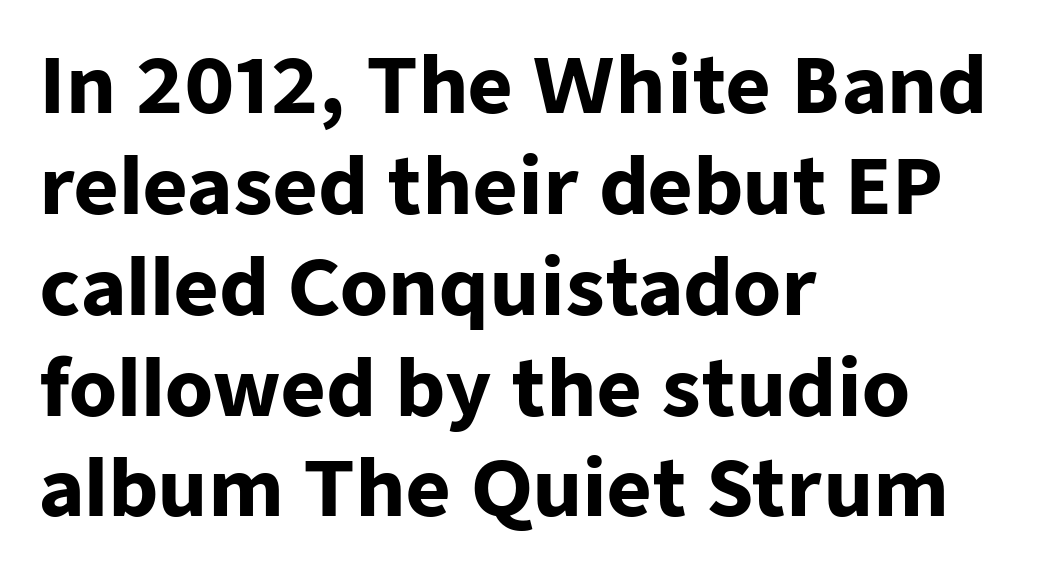
{"serif": "no", "italic": "no", "bold": "yes", "weight": "heavy", "width": "normal", "stroke_contrast": "low", "x_height": "medium", "monospaced": "no", "underline": "no", "align": "left", "line_spacing": "normal", "line_spacing_ratio": 1.31, "letter_spacing": "normal", "letter_spacing_em": 0.0, "glyph_px": 77}
